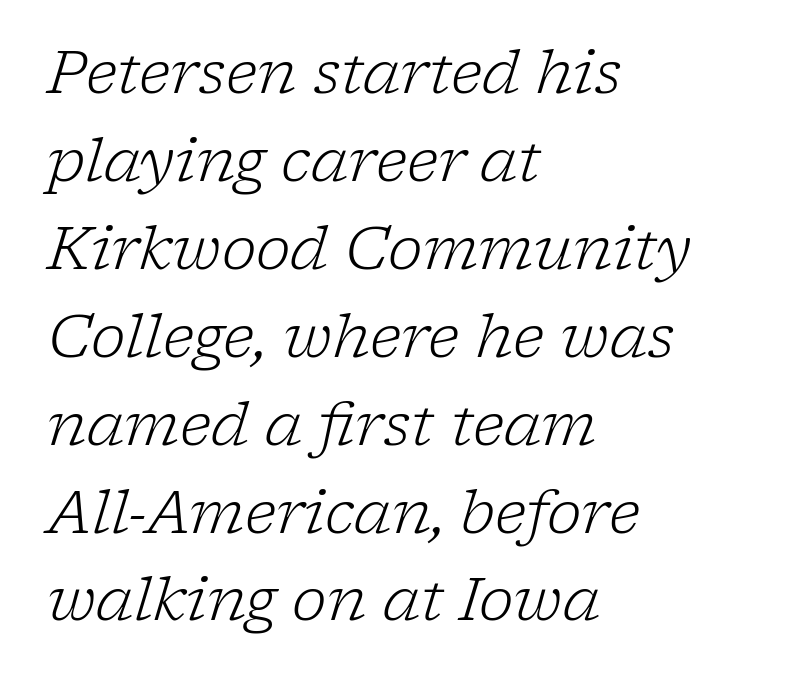
Q: Is the text bold? A: No.
Q: Is the text italic (slanted)? A: Yes, it leans right by about 17 degrees.
Q: Is the typeface a serif or a sans-serif typeface? A: Serif.
Q: Is the text underlined? A: No.
Q: How is the paragraph aligned? A: Left-aligned.
Q: Is the spacing between letters normal or unusually wide? A: Normal.
Q: Is the spacing between lines tight, normal or loose? A: Normal.
Q: Width (condensed, normal, or wide)? A: Normal.
Q: Stroke contrast? A: Low.
Q: x-height? A: Medium.
Q: Monospaced? A: No.
